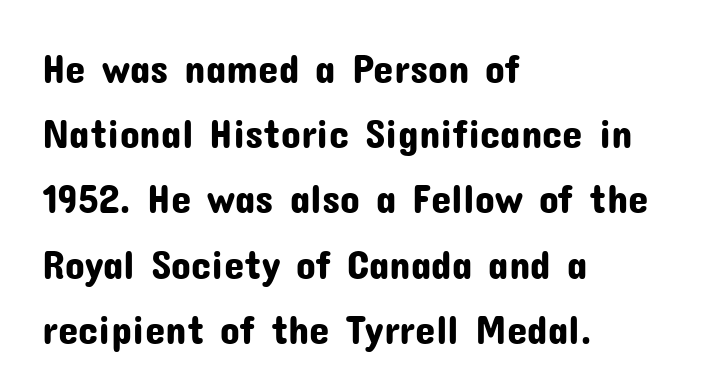
The image shows 41 px sans-serif type, upright; set left-aligned, normal line spacing (1.59x), normal letter spacing, not underlined; low stroke contrast and a medium x-height.
